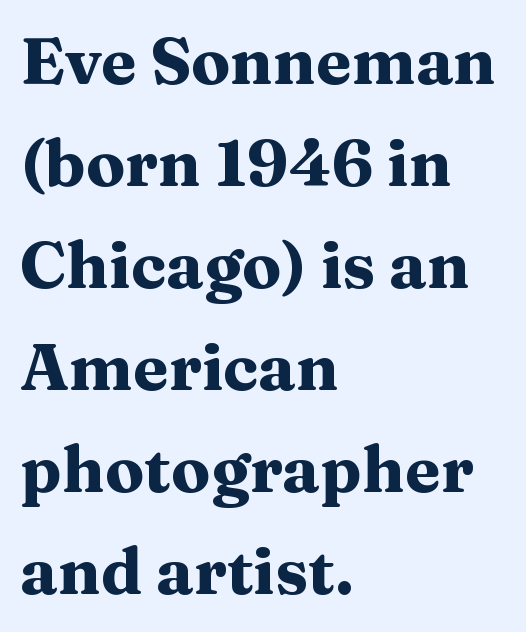
Baseline-to-baseline distance is the conventional proportion of letter height. The glyphs are unaccompanied by any horizontal stroke below them. All the whitespace from short lines collects on the right. Caption: bold face, heavy strokes.
